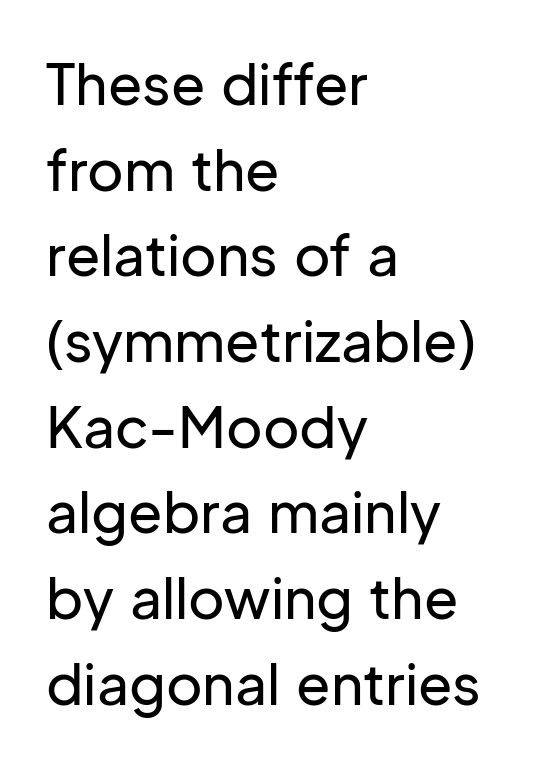
{"serif": "no", "italic": "no", "width": "normal", "stroke_contrast": "low", "x_height": "medium", "monospaced": "no", "underline": "no", "align": "left", "line_spacing": "normal", "line_spacing_ratio": 1.53, "letter_spacing": "normal", "letter_spacing_em": 0.0, "glyph_px": 56}
